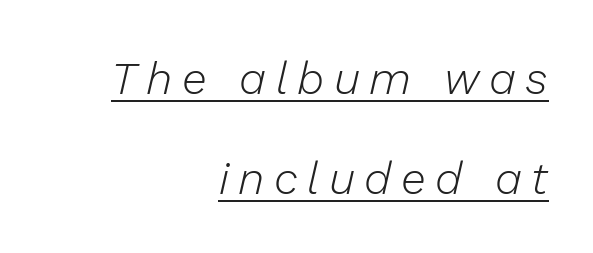
The font's italic variant was chosen for this text. Looks like someone drew a line under every word here. The weight would be labelled regular, book, light, or lighter still. A typesetter would call this proportional, since set widths differ per character.
